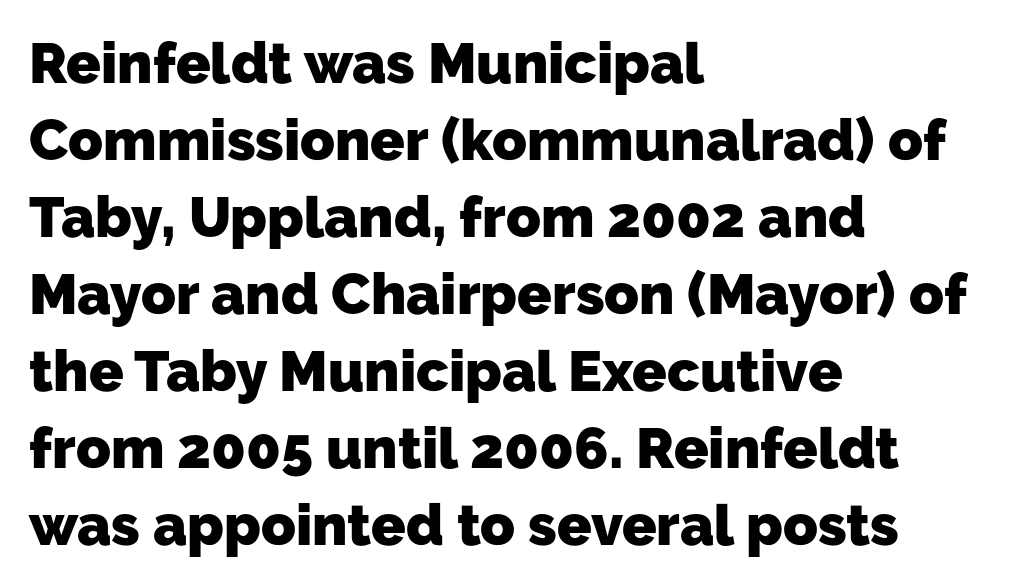
A normal amount of white space separates one row of letters from the next. This sample is left-justified, so line endings fall wherever the words run out. Students, note that the glyphs here touch the page at normal intervals. The passage shown is typed in a proportional face where columns would drift.
